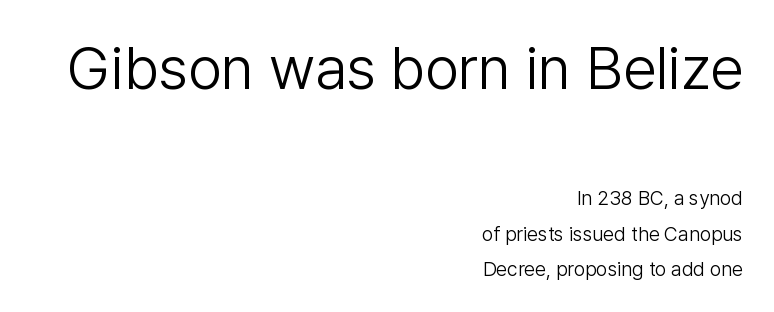
The rendering keeps characters at their native spacing. Each letter keeps its own natural width here, so spacing adapts to shape. Bigger letters appear in the top chunk; the bottom chunk is reduced. Every row of glyphs terminates at an identical x-position on the right.
